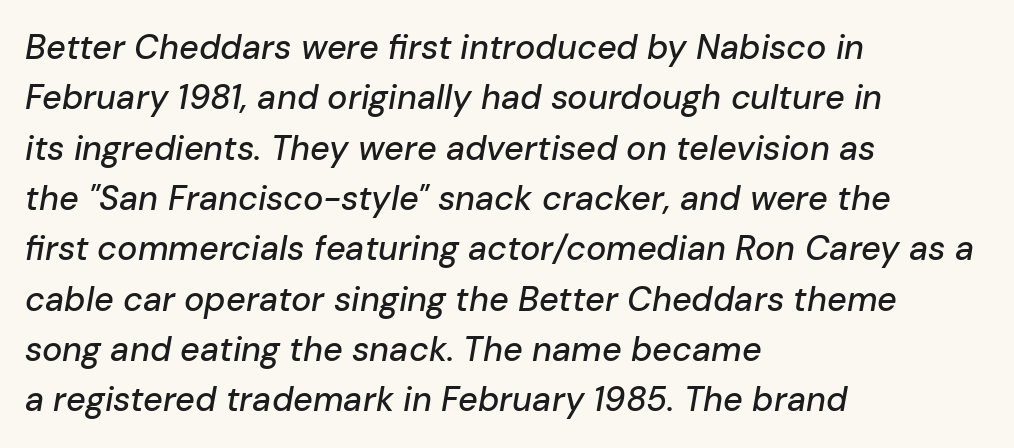
Q: Is the text italic (slanted)? A: Yes, it leans right by about 10 degrees.
Q: Is the text underlined? A: No.
Q: How is the paragraph aligned? A: Left-aligned.
Q: Is the spacing between letters normal or unusually wide? A: Normal.
Q: Is the spacing between lines tight, normal or loose? A: Normal.
Q: Width (condensed, normal, or wide)? A: Normal.
Q: Stroke contrast? A: Low.
Q: x-height? A: Medium.
Q: Monospaced? A: No.
